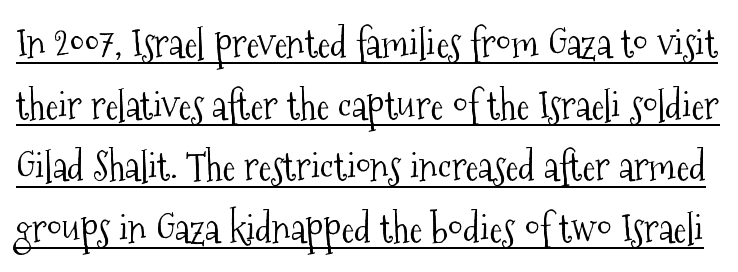
Q: Is the text bold? A: No.
Q: Is the text italic (slanted)? A: No, it is upright.
Q: Is the typeface a serif or a sans-serif typeface? A: Serif.
Q: Is the text underlined? A: Yes.
Q: Is the spacing between letters normal or unusually wide? A: Normal.
Q: Is the spacing between lines tight, normal or loose? A: Normal.
Q: Width (condensed, normal, or wide)? A: Condensed.
Q: Stroke contrast? A: Medium.
Q: x-height? A: Medium.
Q: Monospaced? A: No.
